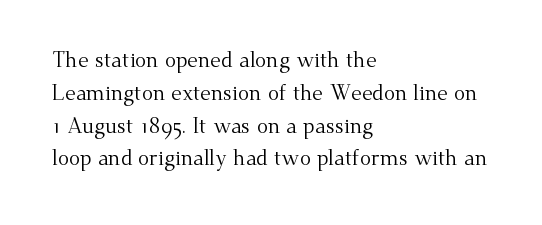
Upright lettering throughout. The rows are spaced the way most documents space them. These lines stack with their left ends in a neat column. The space beneath each line is pristine and unruled. This sample uses plain, unmodified letter spacing. Stem width sits at or under what a default text font uses.
